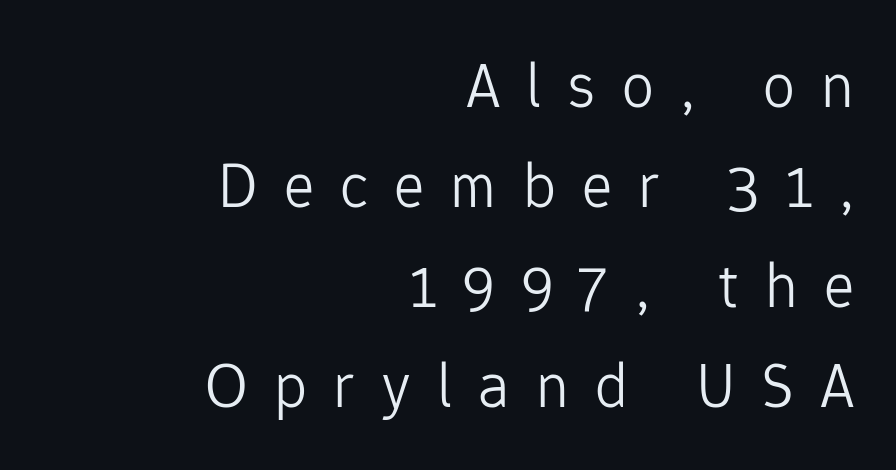
{"serif": "no", "italic": "no", "bold": "no", "weight": "light", "width": "normal", "stroke_contrast": "low", "x_height": "medium", "monospaced": "no", "underline": "no", "align": "right", "line_spacing": "normal", "line_spacing_ratio": 1.56, "letter_spacing": "wide", "letter_spacing_em": 0.41, "glyph_px": 64}
